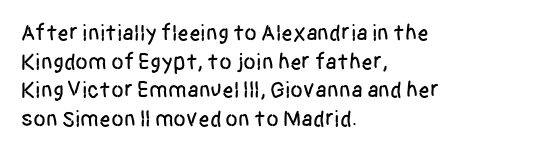
Q: Is the text italic (slanted)? A: No, it is upright.
Q: Is the text underlined? A: No.
Q: How is the paragraph aligned? A: Left-aligned.
Q: Is the spacing between letters normal or unusually wide? A: Normal.
